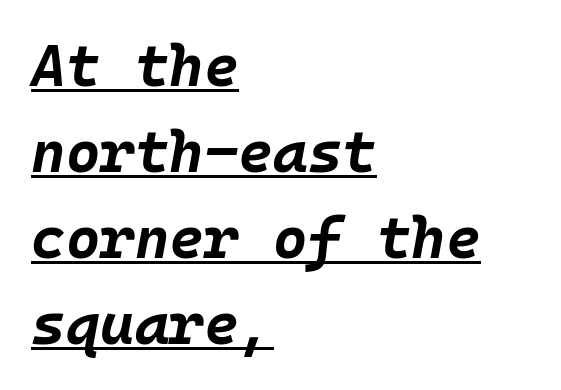
Regarding leading, the lines here are spaced in the standard way. Decoration check: the copy is underlined. The setting favours the left margin, as ordinary paragraphs usually do. Typographic density is high because the face is bold. Note the uniform advance width — an 'i' takes as much space as an 'm'.
